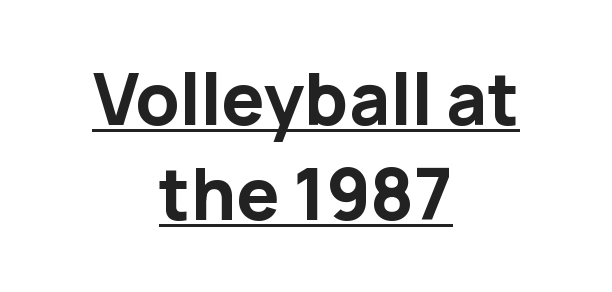
Q: Is the text bold? A: Yes.
Q: Is the text italic (slanted)? A: No, it is upright.
Q: Is the typeface a serif or a sans-serif typeface? A: Sans-serif.
Q: Is the text underlined? A: Yes.
Q: How is the paragraph aligned? A: Centered.
Q: Is the spacing between letters normal or unusually wide? A: Normal.
Q: Is the spacing between lines tight, normal or loose? A: Normal.
Q: Width (condensed, normal, or wide)? A: Normal.
Q: Stroke contrast? A: Low.
Q: x-height? A: Medium.
Q: Monospaced? A: No.
